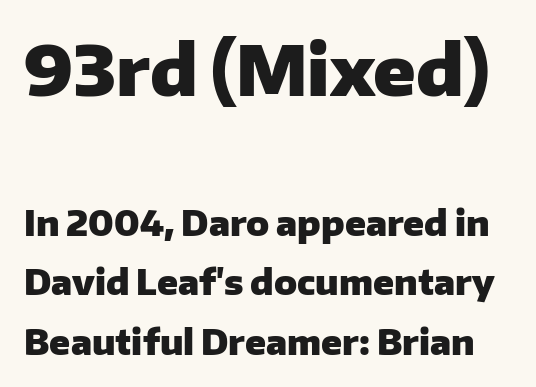
{"serif": "no", "italic": "no", "bold": "yes", "weight": "heavy", "width": "normal", "stroke_contrast": "low", "x_height": "medium", "monospaced": "no", "underline": "no", "line_spacing_ratio": 1.75, "letter_spacing": "normal", "letter_spacing_em": 0.0, "larger_block": "first", "size_ratio": 2.03, "glyph_px": 69}
